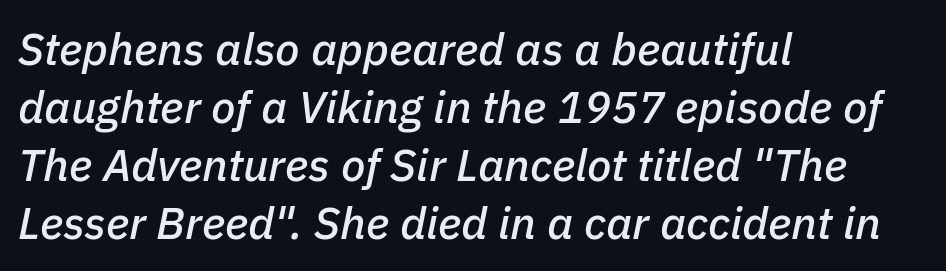
Q: Is the text italic (slanted)? A: Yes, it leans right by about 11 degrees.
Q: Is the text underlined? A: No.
Q: How is the paragraph aligned? A: Left-aligned.
Q: Is the spacing between letters normal or unusually wide? A: Normal.
Q: Is the spacing between lines tight, normal or loose? A: Normal.
Q: Width (condensed, normal, or wide)? A: Normal.
Q: Stroke contrast? A: Low.
Q: x-height? A: Medium.
Q: Monospaced? A: No.
